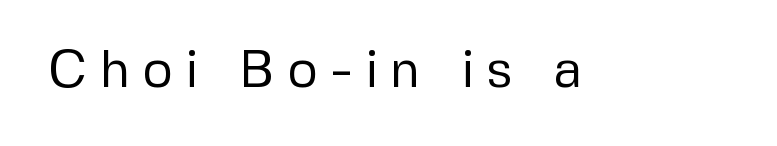
The image shows 52 px regular-weight sans-serif type, upright; set unusually wide letter spacing (+0.24 em), not underlined; low stroke contrast and a medium x-height.
